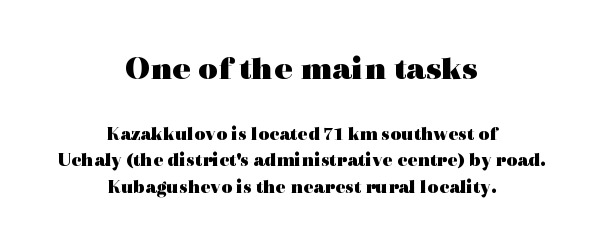
You can tell it's not italic because the verticals are truly vertical. The foot of each line stays bare and open. A dark, heavy texture on the line: the type is bold. A typesetter would call this proportional, since set widths differ per character. Scale decreases going downward across the two blocks.
